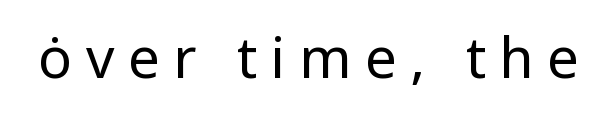
{"serif": "no", "italic": "no", "bold": "no", "weight": "regular", "width": "normal", "stroke_contrast": "low", "x_height": "medium", "monospaced": "no", "underline": "no", "letter_spacing": "wide", "letter_spacing_em": 0.24, "glyph_px": 56}
